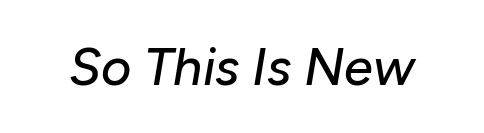
The image shows 52 px text type, italic (leaning right); set normal letter spacing, not underlined; low stroke contrast and a medium x-height.
